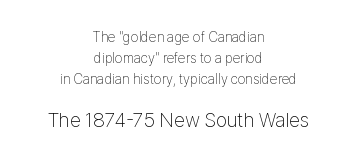
Q: Is the text bold? A: No.
Q: Is the text italic (slanted)? A: No, it is upright.
Q: Is the text underlined? A: No.
Q: How is the paragraph aligned? A: Centered.
Q: Is the spacing between letters normal or unusually wide? A: Normal.
Q: Is the spacing between lines tight, normal or loose? A: Normal.
Q: Which block of text is set in a larger size, the first (top) or the second (bottom)? A: The second (bottom) one.
